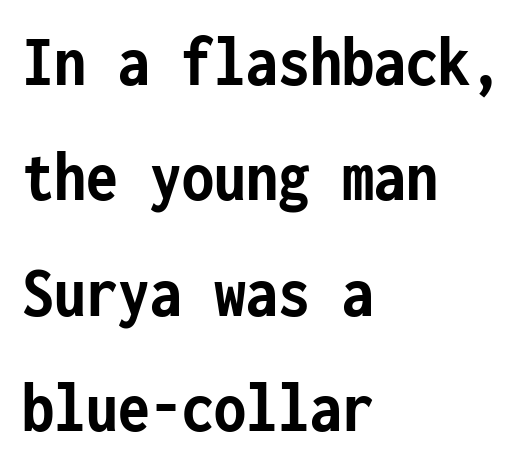
Pretty heavy lettering here — definitely bold. These lines were composed using upright roman letters. Serif or sans? Sans — the stroke terminals are bare. Note the uniform advance width — an 'i' takes as much space as an 'm'. Compared with typical paragraphs, the rows here are spaced about the same. Letters rest on an invisible, unmarked baseline.
